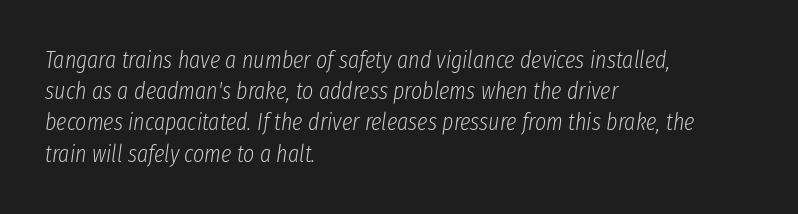
{"italic": "yes", "lean": "right", "slant_degrees": 8, "bold": "no", "underline": "no", "align": "left", "line_spacing": "normal", "line_spacing_ratio": 1.3, "letter_spacing": "normal", "letter_spacing_em": 0.0, "glyph_px": 24}
